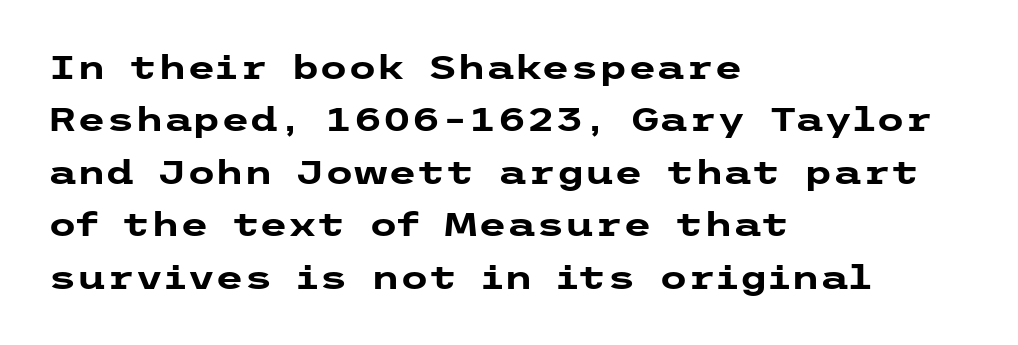
The image shows 33 px heavy, wide sans-serif type, upright; set left-aligned, normal line spacing (1.59x), normal letter spacing, not underlined; low stroke contrast and a medium x-height.
